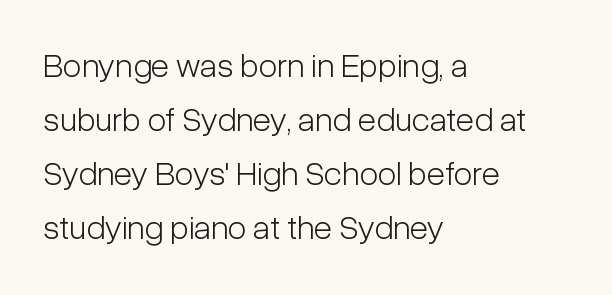
The image shows 34 px light, condensed sans-serif type, upright; set left-aligned, normal line spacing (1.59x), normal letter spacing, not underlined; low stroke contrast and a medium x-height.
